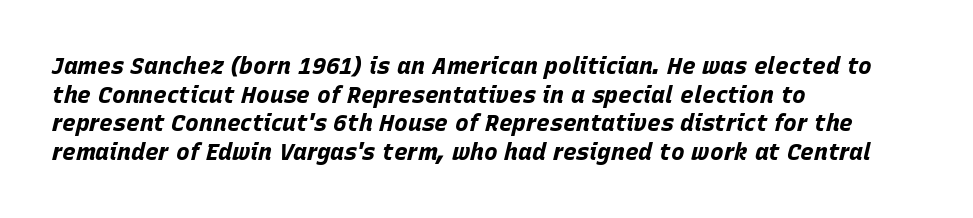
Q: Is the text bold? A: Yes.
Q: Is the text italic (slanted)? A: Yes, it leans right by about 15 degrees.
Q: Is the text underlined? A: No.
Q: How is the paragraph aligned? A: Left-aligned.
Q: Is the spacing between letters normal or unusually wide? A: Normal.
